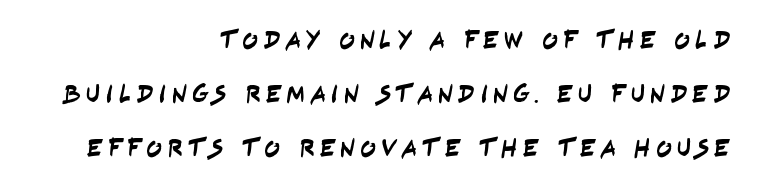
{"underline": "no", "align": "right", "line_spacing": "loose", "line_spacing_ratio": 2.08, "glyph_px": 26}
